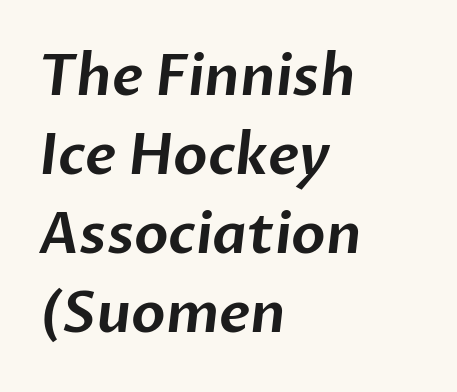
Q: Is the typeface a serif or a sans-serif typeface? A: Sans-serif.
Q: Is the text underlined? A: No.
Q: How is the paragraph aligned? A: Left-aligned.
Q: Is the spacing between letters normal or unusually wide? A: Normal.
Q: Is the spacing between lines tight, normal or loose? A: Normal.
Q: Width (condensed, normal, or wide)? A: Normal.
Q: Stroke contrast? A: Low.
Q: x-height? A: Medium.
Q: Monospaced? A: No.
